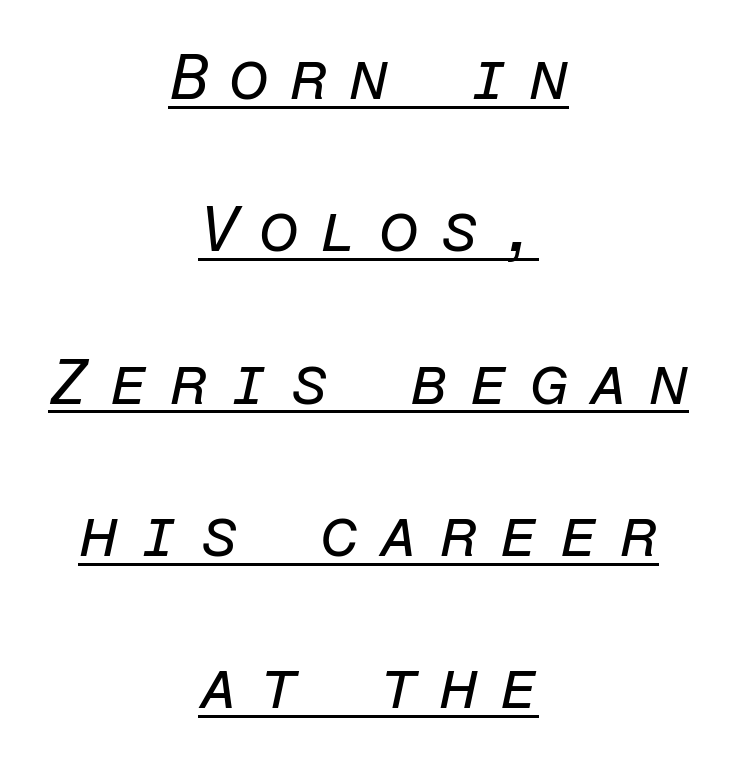
{"italic": "yes", "lean": "right", "slant_degrees": 12, "bold": "no", "weight": "regular", "width": "normal", "stroke_contrast": "low", "x_height": "medium", "monospaced": "yes", "underline": "yes", "align": "center", "line_spacing": "loose", "line_spacing_ratio": 2.38, "letter_spacing": "wide", "letter_spacing_em": 0.32, "glyph_px": 64}
